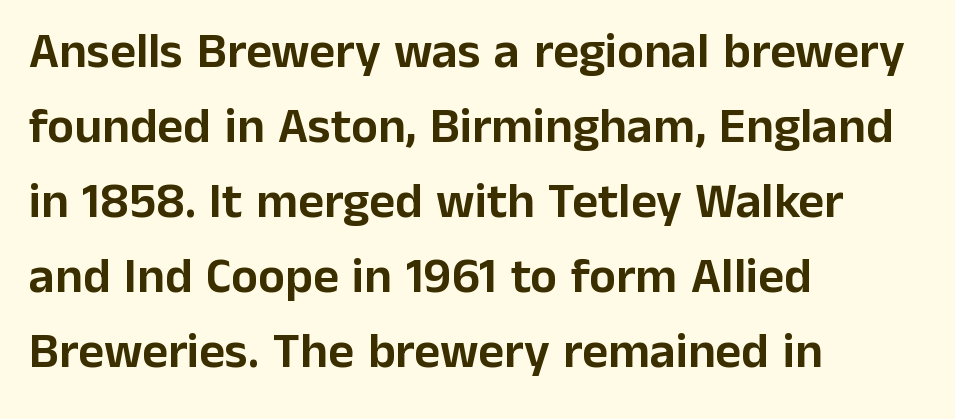
{"serif": "no", "italic": "no", "width": "normal", "stroke_contrast": "low", "x_height": "medium", "monospaced": "no", "underline": "no", "align": "left", "line_spacing": "normal", "line_spacing_ratio": 1.5, "letter_spacing": "normal", "letter_spacing_em": 0.0, "glyph_px": 50}
